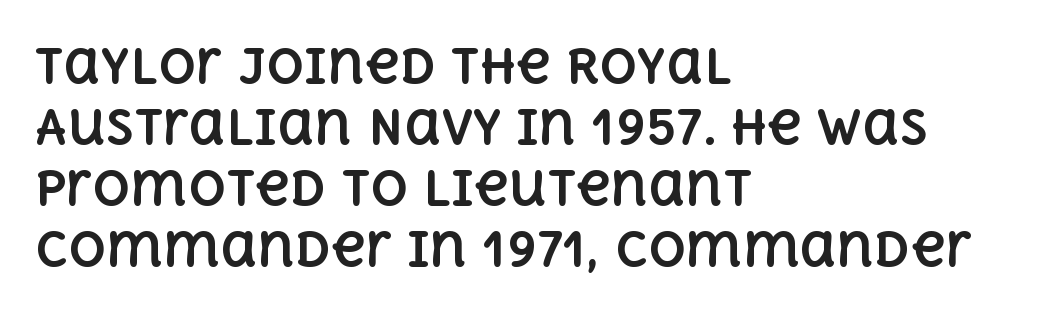
{"italic": "no", "bold": "yes", "weight": "bold", "width": "normal", "x_height": "large", "monospaced": "no", "underline": "no", "align": "left", "line_spacing": "normal", "line_spacing_ratio": 1.3, "letter_spacing": "normal", "letter_spacing_em": 0.0, "glyph_px": 47}
